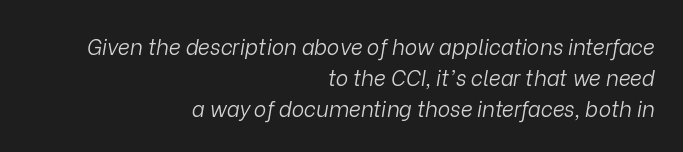
Q: Is the text bold? A: No.
Q: Is the text italic (slanted)? A: Yes, it leans right by about 9 degrees.
Q: Is the text underlined? A: No.
Q: How is the paragraph aligned? A: Right-aligned.
Q: Is the spacing between letters normal or unusually wide? A: Normal.
Q: Is the spacing between lines tight, normal or loose? A: Normal.
